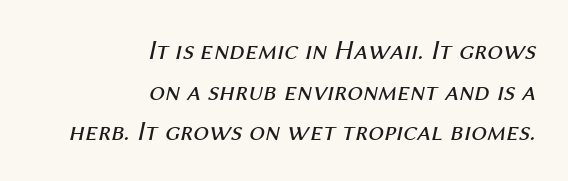
The image shows 28 px regular-weight type, italic (leaning right); set right-aligned, normal line spacing (1.45x), normal letter spacing, not underlined; medium stroke contrast and a medium x-height.
